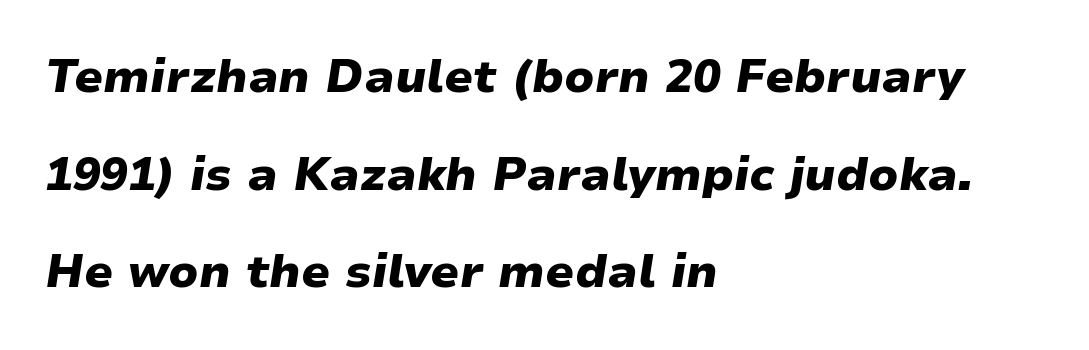
The image shows 46 px heavy, wide type, italic (leaning right); set left-aligned, loose line spacing (2.12x), normal letter spacing, not underlined; low stroke contrast and a medium x-height.
